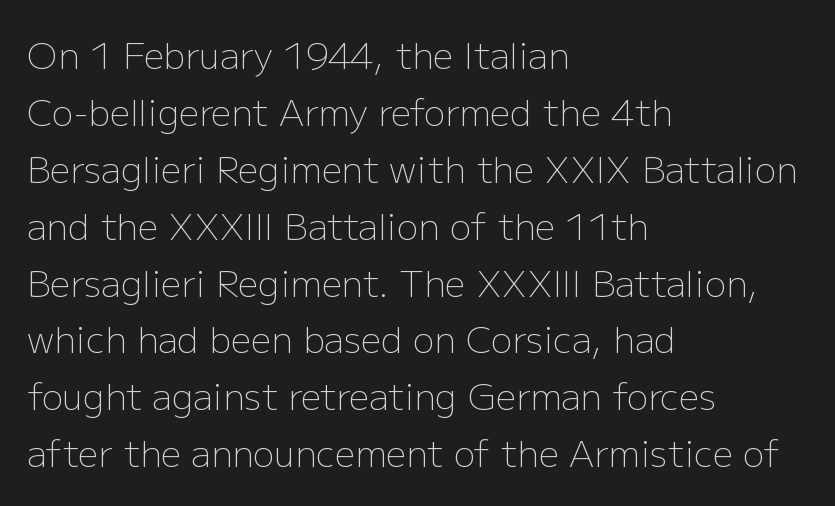
Summary of vertical rhythm: regular, with standard interline spacing. Line starts are locked; line ends wander. Style check: upright. Descender tails drop into unmarked territory. The face looks like a standard text weight, possibly lighter. The characters display no serif detailing; their extremities are plain.
